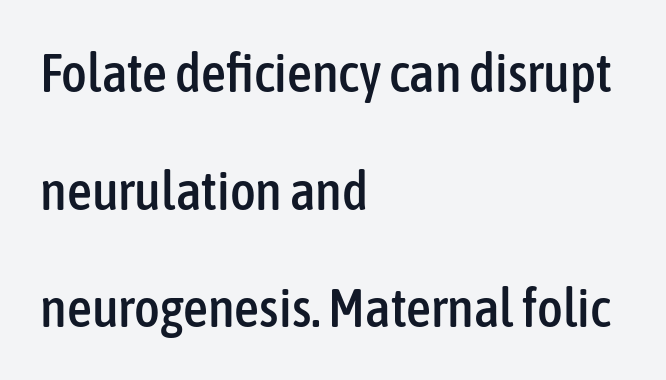
{"serif": "no", "italic": "no", "width": "condensed", "stroke_contrast": "low", "x_height": "medium", "monospaced": "no", "underline": "no", "align": "left", "line_spacing": "loose", "line_spacing_ratio": 2.14, "letter_spacing": "normal", "letter_spacing_em": 0.0, "glyph_px": 55}
